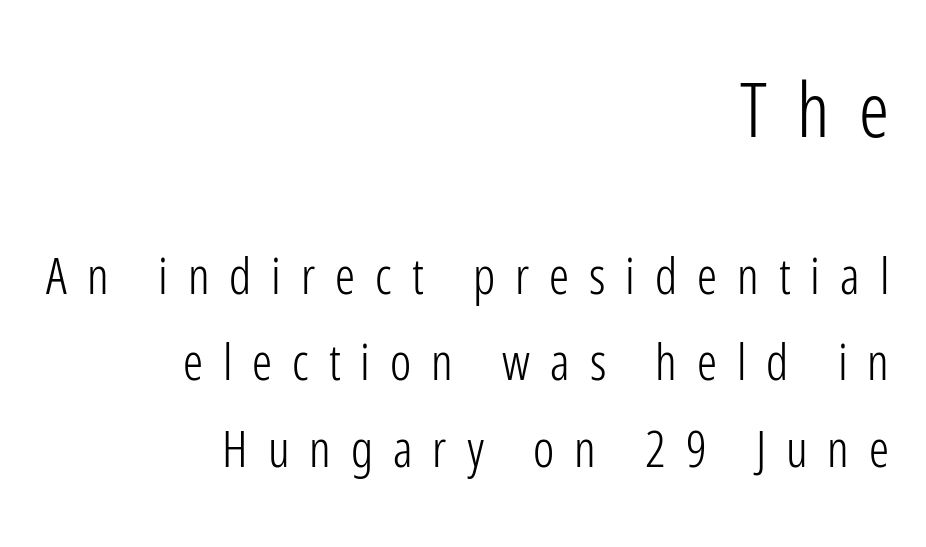
Q: Is the text bold? A: No.
Q: Is the text italic (slanted)? A: No, it is upright.
Q: Is the typeface a serif or a sans-serif typeface? A: Sans-serif.
Q: Is the text underlined? A: No.
Q: How is the paragraph aligned? A: Right-aligned.
Q: Is the spacing between letters normal or unusually wide? A: Unusually wide.
Q: Which block of text is set in a larger size, the first (top) or the second (bottom)? A: The first (top) one.
Q: Width (condensed, normal, or wide)? A: Condensed.
Q: Stroke contrast? A: Low.
Q: x-height? A: Medium.
Q: Monospaced? A: No.
